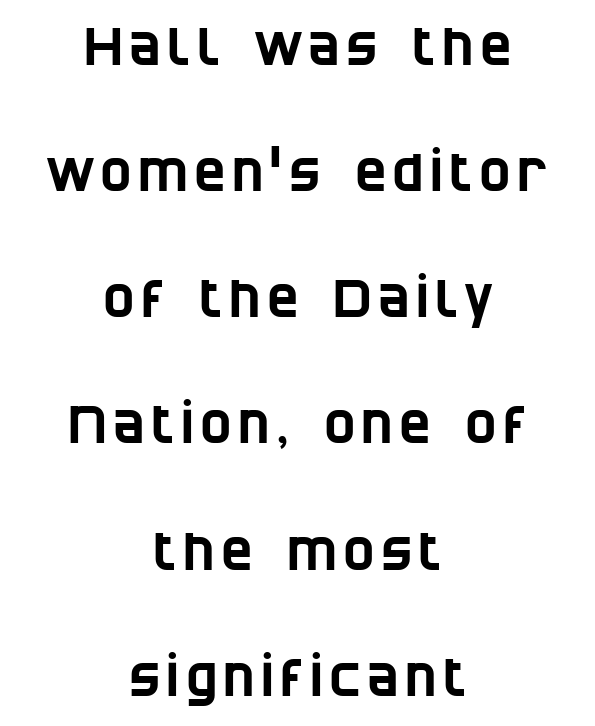
Q: Is the typeface a serif or a sans-serif typeface? A: Sans-serif.
Q: Is the text underlined? A: No.
Q: How is the paragraph aligned? A: Centered.
Q: Is the spacing between lines tight, normal or loose? A: Loose.
Q: Width (condensed, normal, or wide)? A: Condensed.
Q: Stroke contrast? A: Low.
Q: x-height? A: Large.
Q: Monospaced? A: No.
